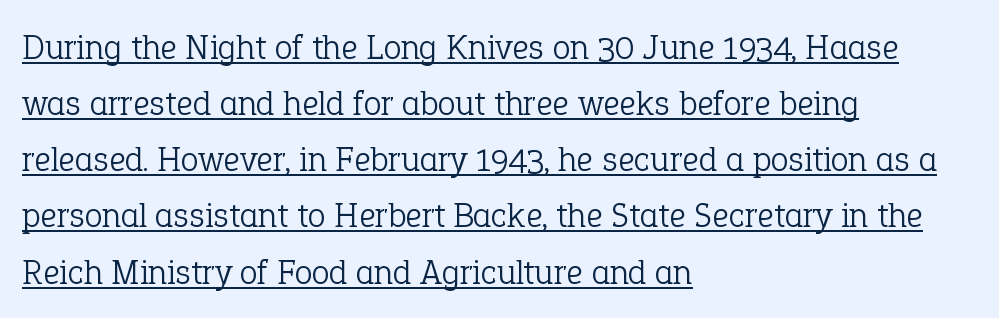
The lettering holds an erect, upright posture throughout. The rendering anchors every line to the left-hand side. A light-to-regular cut is what we see here. Yep, those are serifs on the letters. You could not count columns in this text — the font is proportionally spaced. The rows are spaced the way most documents space them.
